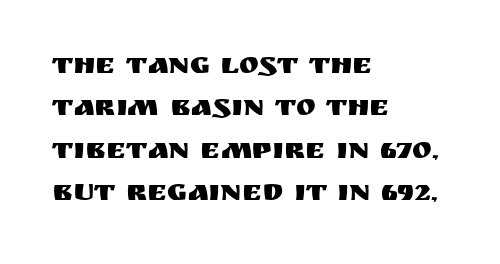
Q: Is the text italic (slanted)? A: No, it is upright.
Q: Is the typeface a serif or a sans-serif typeface? A: Sans-serif.
Q: Is the text underlined? A: No.
Q: How is the paragraph aligned? A: Left-aligned.
Q: Is the spacing between letters normal or unusually wide? A: Normal.
Q: Is the spacing between lines tight, normal or loose? A: Normal.
Q: Width (condensed, normal, or wide)? A: Normal.
Q: Stroke contrast? A: Medium.
Q: x-height? A: Large.
Q: Monospaced? A: No.
